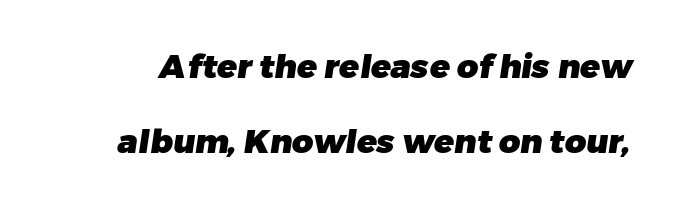
The image shows 33 px heavy sans-serif type; set loose line spacing (2.26x), normal letter spacing, not underlined; low stroke contrast and a medium x-height.
